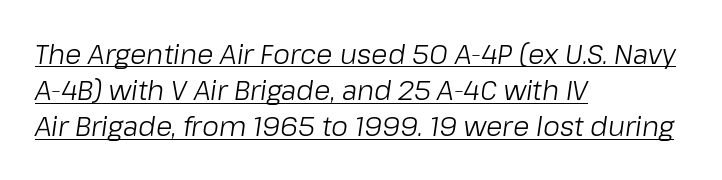
The image shows 27 px text type, italic (leaning right); set left-aligned, normal line spacing (1.34x), normal letter spacing, underlined.
